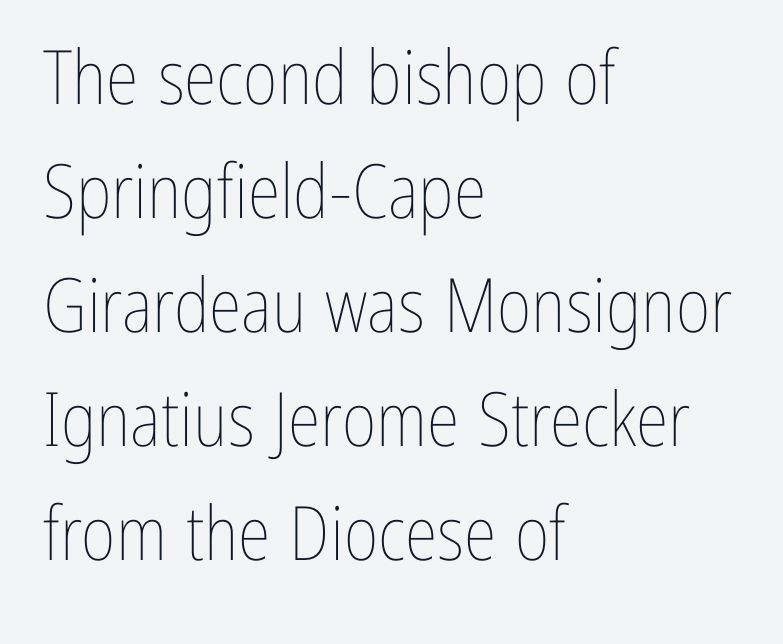
{"italic": "no", "bold": "no", "weight": "thin", "width": "condensed", "stroke_contrast": "low", "x_height": "medium", "monospaced": "no", "underline": "no", "align": "left", "line_spacing": "normal", "line_spacing_ratio": 1.52, "letter_spacing": "normal", "letter_spacing_em": 0.0, "glyph_px": 75}
